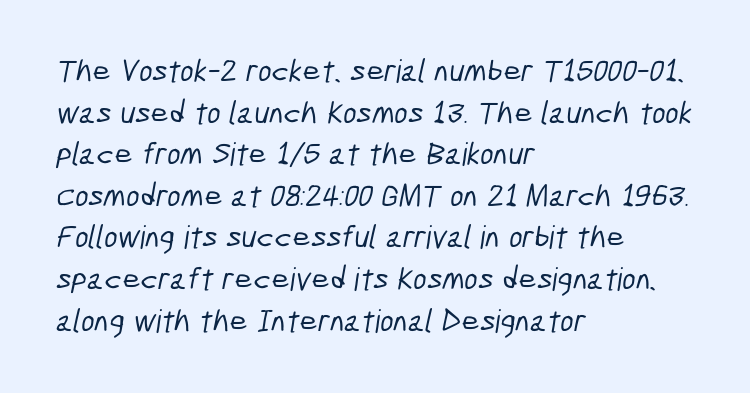
A typesetter would label this face a sans. Line spacing here is normal. Here the designer chose a conventional face with non-uniform glyph widths. The space directly below the letters is spotless. What stands out about the letter spacing? Nothing — it is the standard amount. In CSS terms this would be text-align: left.
